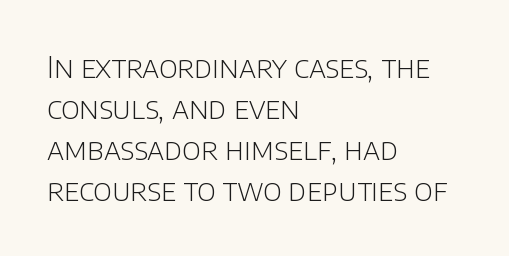
{"serif": "no", "italic": "no", "bold": "no", "weight": "light", "width": "normal", "stroke_contrast": "low", "x_height": "large", "monospaced": "no", "underline": "no", "align": "left", "line_spacing": "normal", "line_spacing_ratio": 1.37, "letter_spacing": "normal", "letter_spacing_em": 0.0, "glyph_px": 30}
